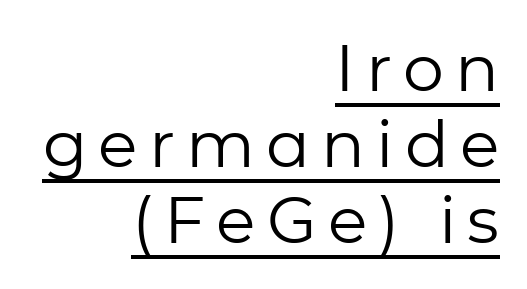
Posture: upright roman. Summary of weight: not heavy and not bold. Look at the bottom of the vertical strokes: they stop flat, with no serifs. Looks like regular typesetting: each glyph gets only the width it needs. Notice how the passage keeps a crisp vertical edge on the right only.
